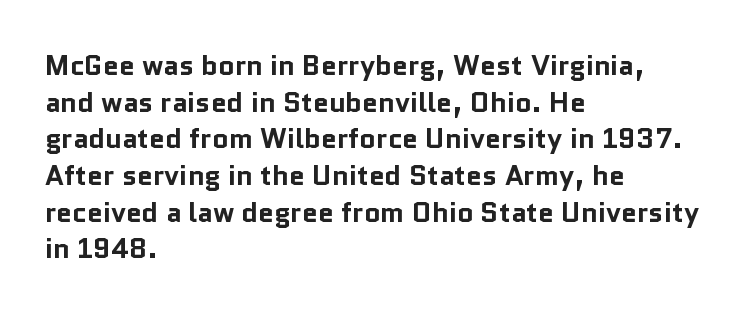
The image shows 28 px bold sans-serif type, upright; set left-aligned, normal line spacing (1.31x), normal letter spacing, not underlined; low stroke contrast and a medium x-height.
